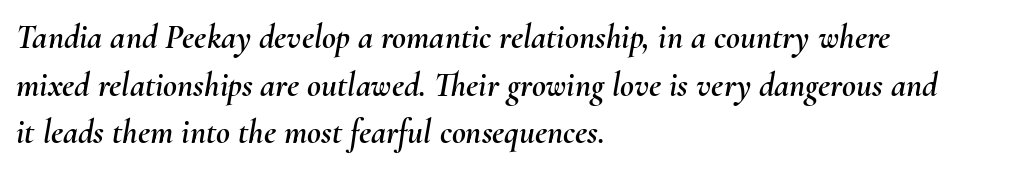
Slant detected: the letters are inclined. Nobody drew a line under any word here. Interline gaps are of average width in this sample. Do the characters align in a grid? No, the font is proportional. Characters follow at the spacing the type designer built in.
